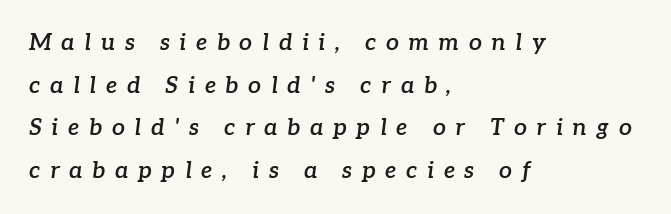
Q: Is the text bold? A: Semi-bold.
Q: Is the text italic (slanted)? A: Yes, it leans right by about 7 degrees.
Q: Is the text underlined? A: No.
Q: How is the paragraph aligned? A: Left-aligned.
Q: Is the spacing between letters normal or unusually wide? A: Unusually wide.
